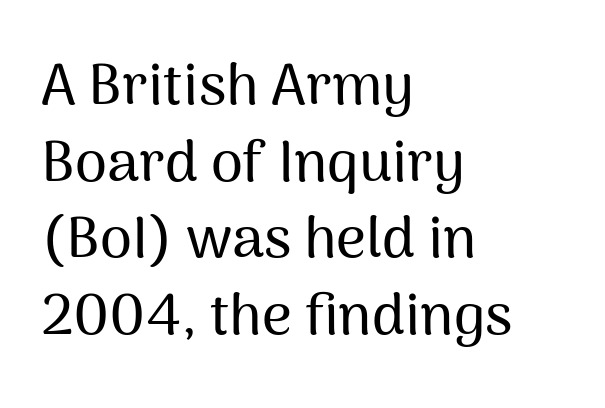
The image shows 58 px sans-serif type, upright; set left-aligned, normal line spacing (1.32x), normal letter spacing, not underlined; medium stroke contrast and a medium x-height.
